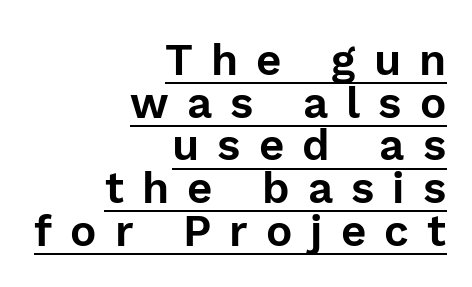
Q: Is the text italic (slanted)? A: No, it is upright.
Q: Is the typeface a serif or a sans-serif typeface? A: Sans-serif.
Q: Is the text underlined? A: Yes.
Q: How is the paragraph aligned? A: Right-aligned.
Q: Is the spacing between letters normal or unusually wide? A: Unusually wide.
Q: Is the spacing between lines tight, normal or loose? A: Tight.
Q: Width (condensed, normal, or wide)? A: Normal.
Q: Stroke contrast? A: Low.
Q: x-height? A: Medium.
Q: Monospaced? A: No.
